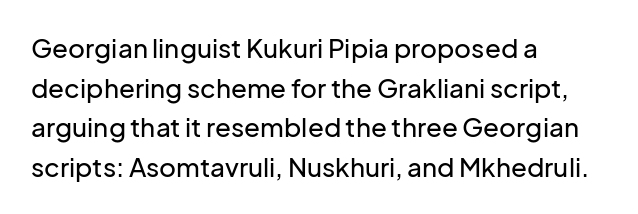
Q: Is the text italic (slanted)? A: No, it is upright.
Q: Is the text underlined? A: No.
Q: How is the paragraph aligned? A: Left-aligned.
Q: Is the spacing between letters normal or unusually wide? A: Normal.
Q: Is the spacing between lines tight, normal or loose? A: Normal.
